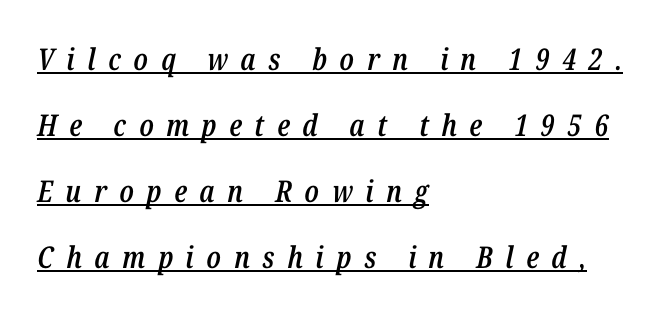
{"italic": "yes", "lean": "right", "slant_degrees": 12, "bold": "semi", "weight": "semibold", "width": "condensed", "stroke_contrast": "low", "x_height": "medium", "monospaced": "no", "underline": "yes", "align": "left", "line_spacing": "loose", "line_spacing_ratio": 2.2, "letter_spacing": "wide", "letter_spacing_em": 0.42, "glyph_px": 30}
